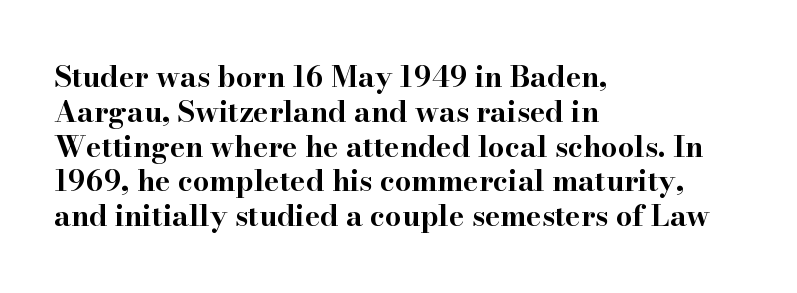
Yep, those are serifs on the letters. A dark, heavy texture on the line: the type is bold. Descenders are the only things crossing below the line. Is there any slant? The stems are plumb. Looks like regular typesetting: each glyph gets only the width it needs.
